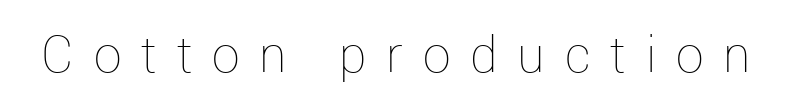
Q: Is the text bold? A: No.
Q: Is the text italic (slanted)? A: No, it is upright.
Q: Is the text underlined? A: No.
Q: Is the spacing between letters normal or unusually wide? A: Unusually wide.
Q: Width (condensed, normal, or wide)? A: Normal.
Q: Stroke contrast? A: Low.
Q: x-height? A: Medium.
Q: Monospaced? A: No.
